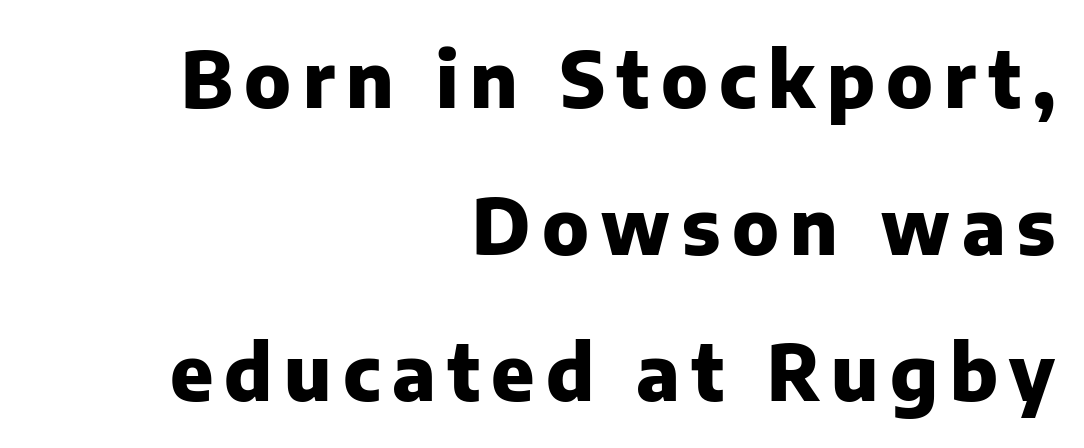
Q: Is the text bold? A: Yes.
Q: Is the text italic (slanted)? A: No, it is upright.
Q: Is the typeface a serif or a sans-serif typeface? A: Sans-serif.
Q: Is the text underlined? A: No.
Q: How is the paragraph aligned? A: Right-aligned.
Q: Is the spacing between lines tight, normal or loose? A: Loose.
Q: Width (condensed, normal, or wide)? A: Normal.
Q: Stroke contrast? A: Low.
Q: x-height? A: Medium.
Q: Monospaced? A: No.
